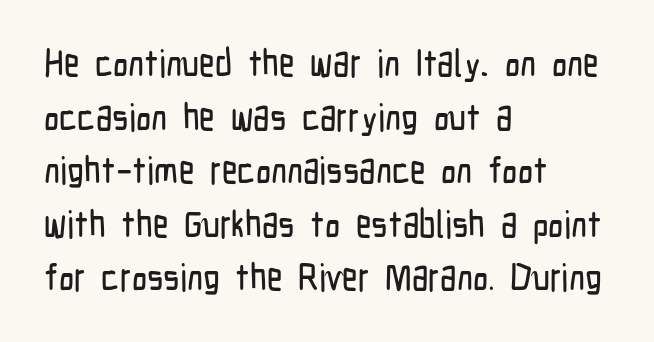
The image shows 38 px condensed sans-serif type, upright; set left-aligned, normal line spacing (1.41x), normal letter spacing, not underlined; low stroke contrast and a medium x-height.
